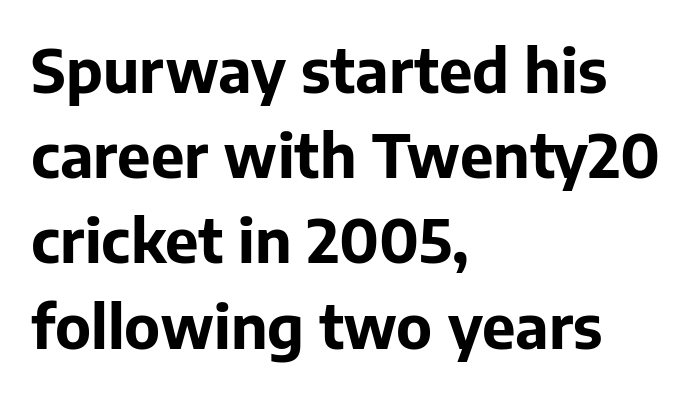
{"serif": "no", "italic": "no", "bold": "yes", "weight": "bold", "width": "normal", "stroke_contrast": "low", "x_height": "medium", "monospaced": "no", "underline": "no", "align": "left", "line_spacing": "normal", "line_spacing_ratio": 1.42, "letter_spacing": "normal", "letter_spacing_em": 0.0, "glyph_px": 60}
